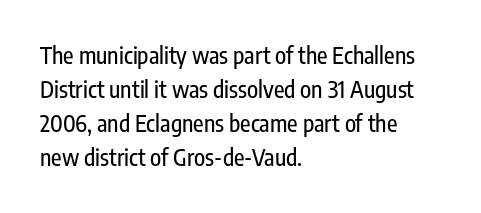
Q: Is the text italic (slanted)? A: No, it is upright.
Q: Is the text underlined? A: No.
Q: How is the paragraph aligned? A: Left-aligned.
Q: Is the spacing between letters normal or unusually wide? A: Normal.
Q: Is the spacing between lines tight, normal or loose? A: Normal.
